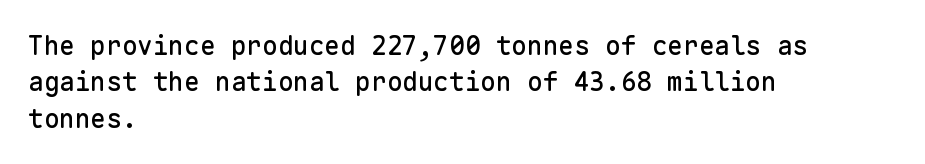
The image shows 26 px text type, upright; set left-aligned, normal line spacing (1.4x), normal letter spacing, not underlined.
